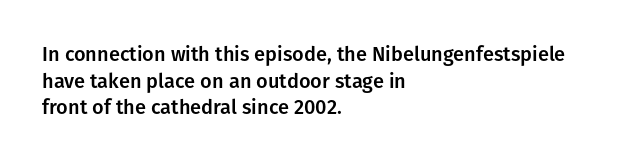
Which margin do the lines hug? The left one — the right edge is uneven. Do the letters lean? They stand straight. Students, note that the glyphs here touch the page at normal intervals. The block of text has a typical density, with ordinary space between rows. Unmarked baselines from the first word to the last.
